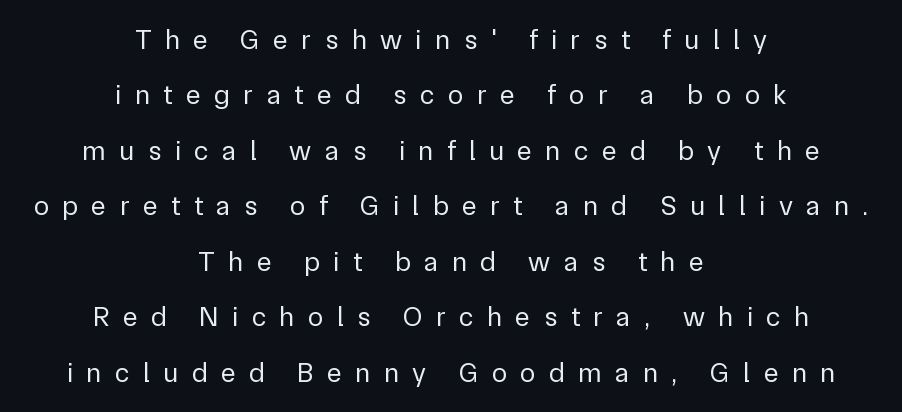
Upright lettering throughout. The typeface has the unassuming heft of standard copy or less. Loose tracking; the words dissolve into strings of separated letters. If you measured baseline to baseline, you'd find a long distance. The area under the type is left untouched.
